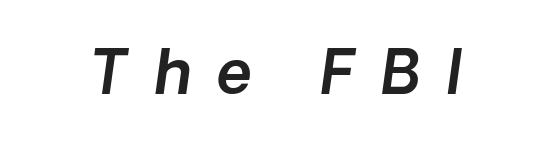
The image shows 60 px sans-serif type; set unusually wide letter spacing (+0.45 em), not underlined; a medium x-height.
